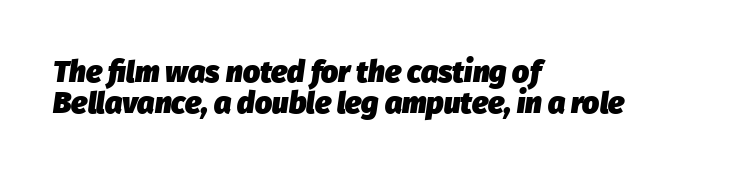
The image shows 30 px heavy type, italic (leaning right); set left-aligned, tight line spacing (1.05x), normal letter spacing, not underlined; low stroke contrast and a medium x-height.
